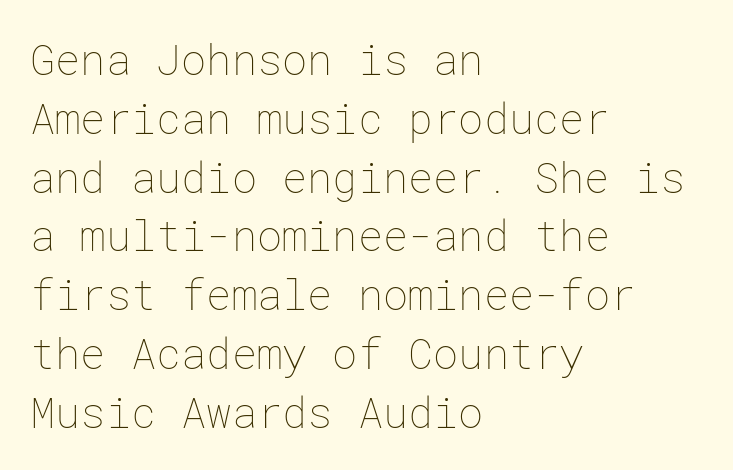
Q: Is the text bold? A: No.
Q: Is the text italic (slanted)? A: No, it is upright.
Q: Is the text underlined? A: No.
Q: How is the paragraph aligned? A: Left-aligned.
Q: Is the spacing between letters normal or unusually wide? A: Normal.
Q: Is the spacing between lines tight, normal or loose? A: Normal.
Q: Width (condensed, normal, or wide)? A: Normal.
Q: Stroke contrast? A: Low.
Q: x-height? A: Medium.
